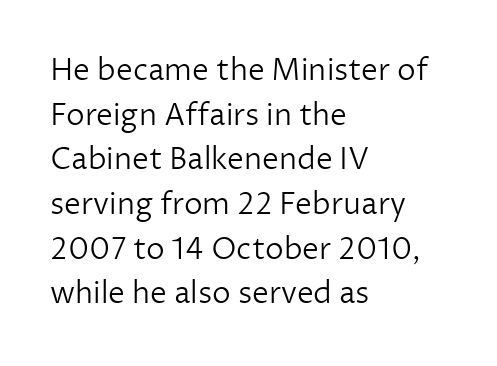
Heaviness? Minimal to ordinary, like unemphasized prose. The text block is weighted toward the left margin, trailing off unevenly rightward. Students, observe: this is what conventionally led text looks like. Italic: no, the glyphs are upright roman.
